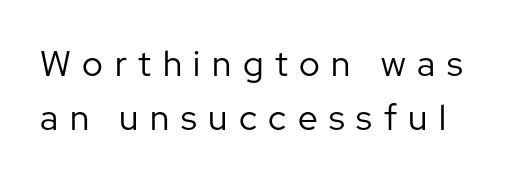
A normal amount of white space separates one row of letters from the next. Vertical stems look standard width or narrower in stroke. Check where the strokes stop: nothing finishes them off — pure sans. Underlining? Definitely not there.
